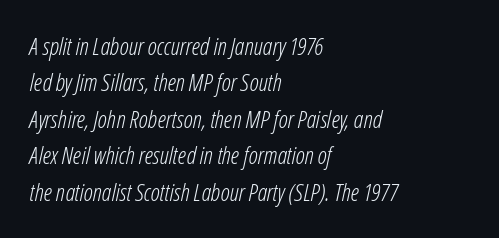
{"italic": "yes", "lean": "right", "slant_degrees": 12, "bold": "no", "underline": "no", "align": "left", "line_spacing": "normal", "line_spacing_ratio": 1.52, "letter_spacing": "normal", "letter_spacing_em": 0.0, "glyph_px": 24}
